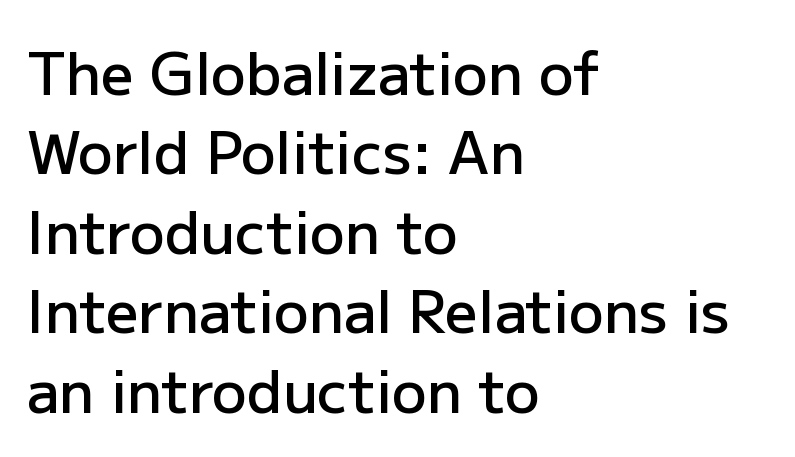
The image shows 58 px semibold sans-serif type, upright; set left-aligned, normal line spacing (1.37x), normal letter spacing, not underlined; low stroke contrast and a medium x-height.
